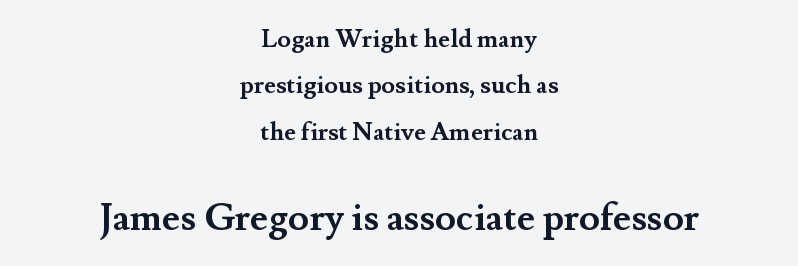
Nobody touched the tracking dial on this one. Weight check: bold — yes, fully. The font family rendered here belongs to the serif group. Posture: upright roman.
